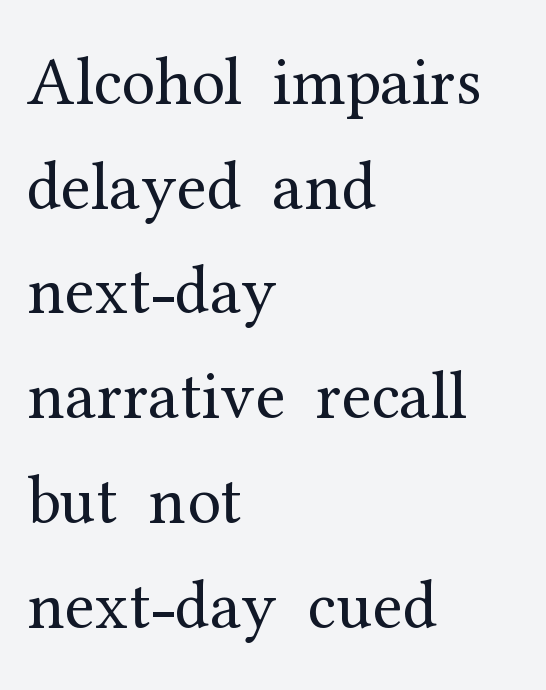
Q: Is the text bold? A: No.
Q: Is the text italic (slanted)? A: No, it is upright.
Q: Is the typeface a serif or a sans-serif typeface? A: Serif.
Q: Is the text underlined? A: No.
Q: How is the paragraph aligned? A: Left-aligned.
Q: Is the spacing between letters normal or unusually wide? A: Normal.
Q: Is the spacing between lines tight, normal or loose? A: Normal.
Q: Width (condensed, normal, or wide)? A: Normal.
Q: Stroke contrast? A: Medium.
Q: x-height? A: Medium.
Q: Monospaced? A: No.
